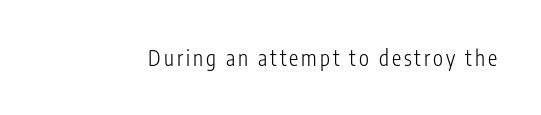
Q: Is the text bold? A: No.
Q: Is the text italic (slanted)? A: No, it is upright.
Q: Is the text underlined? A: No.
